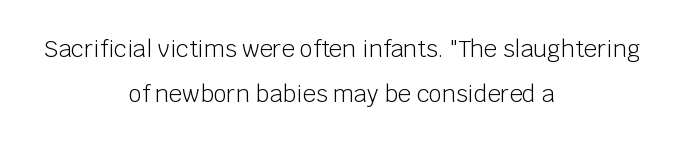
{"italic": "no", "bold": "no", "underline": "no", "align": "center", "line_spacing": "loose", "line_spacing_ratio": 1.97, "letter_spacing": "normal", "letter_spacing_em": 0.0, "glyph_px": 23}
